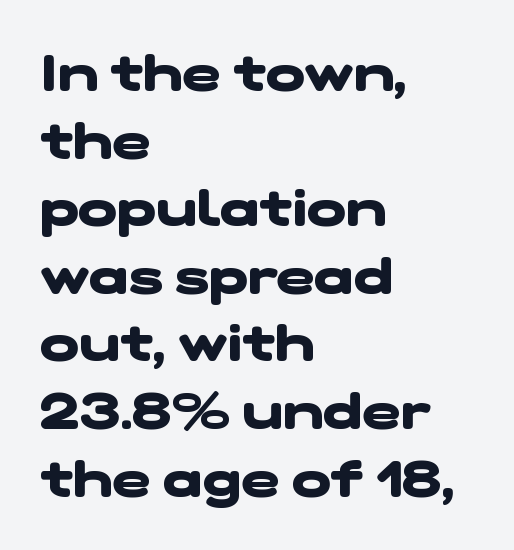
{"serif": "no", "bold": "yes", "weight": "heavy", "width": "wide", "stroke_contrast": "low", "x_height": "medium", "monospaced": "no", "underline": "no", "align": "left", "line_spacing": "normal", "line_spacing_ratio": 1.3, "letter_spacing": "normal", "letter_spacing_em": 0.0, "glyph_px": 52}
